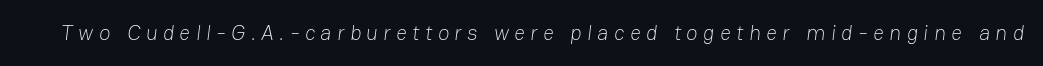
The image shows 21 px text type; set unusually wide letter spacing (+0.26 em), not underlined.
